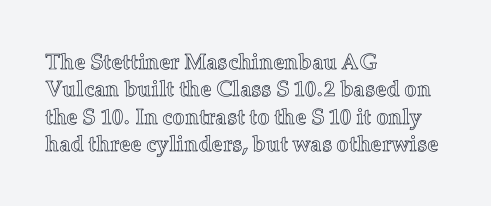
The lines are quadded left. Bare-footed words on every line. Notice how the stems are strictly vertical — no italics here. The gaps between neighbouring characters are ordinary and unremarkable.
